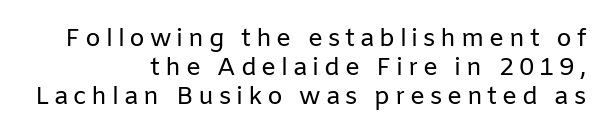
{"italic": "no", "bold": "no", "underline": "no", "align": "right", "line_spacing_ratio": 1.17, "glyph_px": 25}
